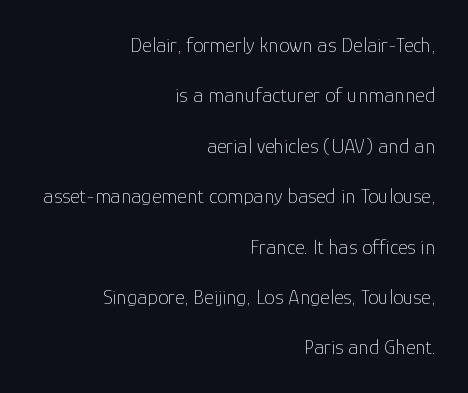
The image shows 21 px text type, upright; set right-aligned, loose line spacing (2.4x), normal letter spacing, not underlined.
